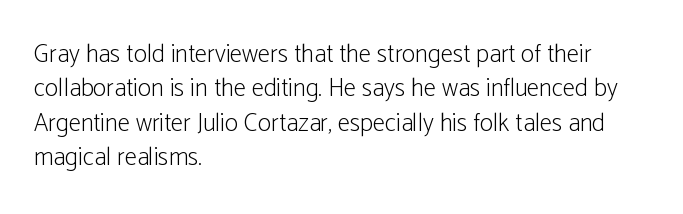
The image shows 25 px text type, upright; set left-aligned, normal line spacing (1.38x), normal letter spacing, not underlined.
